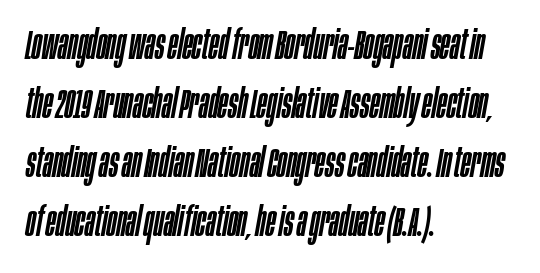
Q: Is the text italic (slanted)? A: Yes, it leans right by about 10 degrees.
Q: Is the text underlined? A: No.
Q: How is the paragraph aligned? A: Left-aligned.
Q: Is the spacing between letters normal or unusually wide? A: Normal.
Q: Is the spacing between lines tight, normal or loose? A: Normal.
Q: Width (condensed, normal, or wide)? A: Condensed.
Q: Stroke contrast? A: Low.
Q: x-height? A: Large.
Q: Monospaced? A: No.
